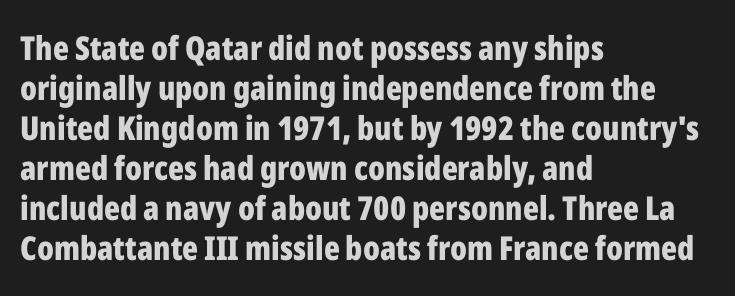
Q: Is the text bold? A: Yes.
Q: Is the text italic (slanted)? A: No, it is upright.
Q: Is the typeface a serif or a sans-serif typeface? A: Sans-serif.
Q: Is the text underlined? A: No.
Q: How is the paragraph aligned? A: Left-aligned.
Q: Is the spacing between letters normal or unusually wide? A: Normal.
Q: Width (condensed, normal, or wide)? A: Condensed.
Q: Stroke contrast? A: Low.
Q: x-height? A: Medium.
Q: Monospaced? A: No.
